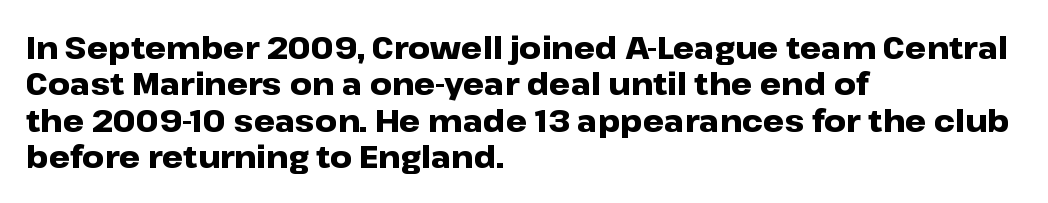
The image shows 30 px heavy, wide sans-serif type, upright; set left-aligned, line spacing 1.21x, normal letter spacing, not underlined; low stroke contrast and a medium x-height.
